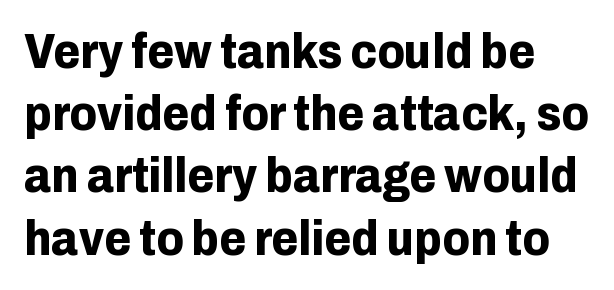
Compared with an ordinary text face, these strokes are far heavier — a full bold. Tracking here is standard; glyphs follow each other at the usual distance. No italicization has been applied; the sample stays upright. Do the characters align in a grid? No, the font is proportional. The vertical gap from one line to the next is medium. The characters display no serif detailing; their extremities are plain.
